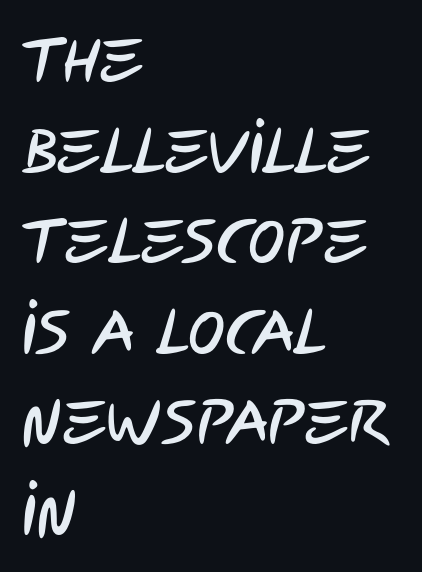
A classic flush-left, rag-right setting is used for this passage. This sample has the flowing, uneven cadence of proportional lettering. This rendering leaves character spacing at its baseline value. Rows of type keep a routine distance in the vertical direction.
